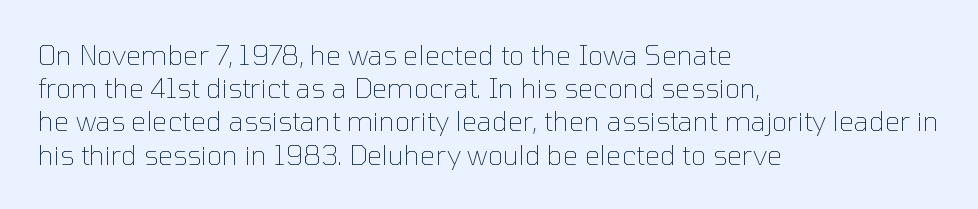
The image shows 27 px text type, upright; set left-aligned, line spacing 1.23x, normal letter spacing, not underlined.
